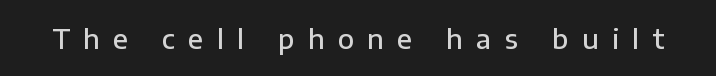
Q: Is the text bold? A: Semi-bold.
Q: Is the text italic (slanted)? A: No, it is upright.
Q: Is the text underlined? A: No.
Q: Is the spacing between letters normal or unusually wide? A: Unusually wide.
